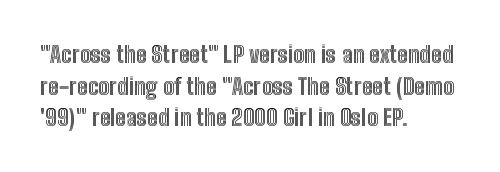
The image shows 23 px text type, upright; set left-aligned, normal line spacing (1.37x), normal letter spacing, not underlined.
